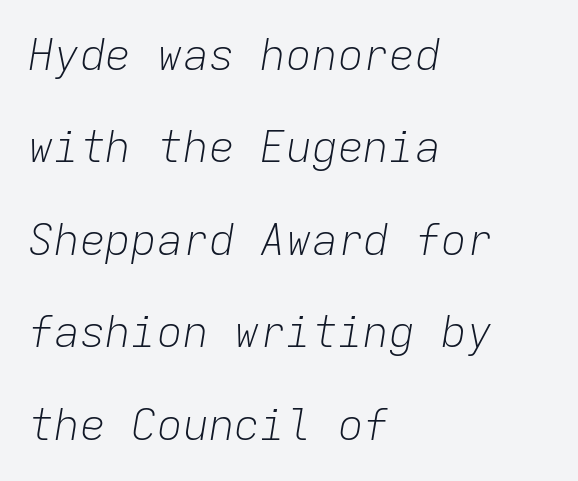
The image shows 43 px light type, italic (leaning right), monospaced; set left-aligned, loose line spacing (2.15x), normal letter spacing, not underlined; low stroke contrast and a medium x-height.
